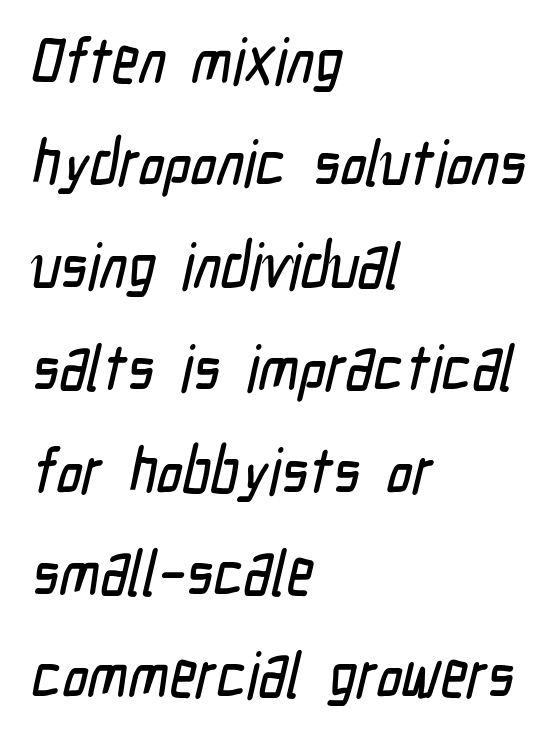
Normally led — the rows are evenly, conventionally spaced. Does extra space separate the letters? No, they use regular spacing. You could not count columns in this text — the font is proportionally spaced. These lines stack with their left ends in a neat column.
